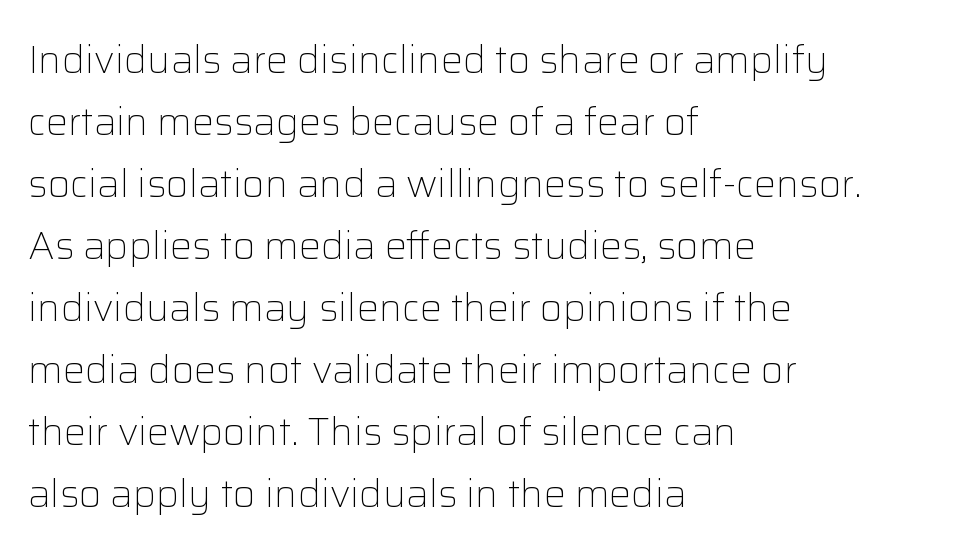
Q: Is the text bold? A: No.
Q: Is the text italic (slanted)? A: No, it is upright.
Q: Is the typeface a serif or a sans-serif typeface? A: Sans-serif.
Q: Is the text underlined? A: No.
Q: How is the paragraph aligned? A: Left-aligned.
Q: Is the spacing between letters normal or unusually wide? A: Normal.
Q: Is the spacing between lines tight, normal or loose? A: Normal.
Q: Width (condensed, normal, or wide)? A: Normal.
Q: Stroke contrast? A: Low.
Q: x-height? A: Medium.
Q: Monospaced? A: No.
